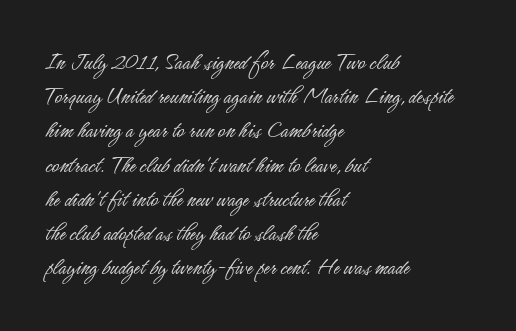
The image shows 25 px text type; set left-aligned, normal line spacing (1.37x), normal letter spacing, not underlined.
